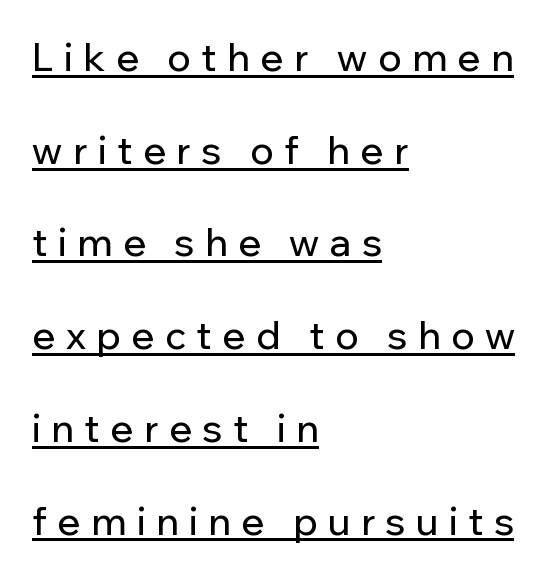
The tracking jumps out immediately: characters are airy and widely separated. The specimen includes a rule beneath the text block's lines. Varying glyph widths throughout — classic text-font behaviour. These lines stack with their left ends in a neat column. A great deal of white space separates one row of letters from the next.
